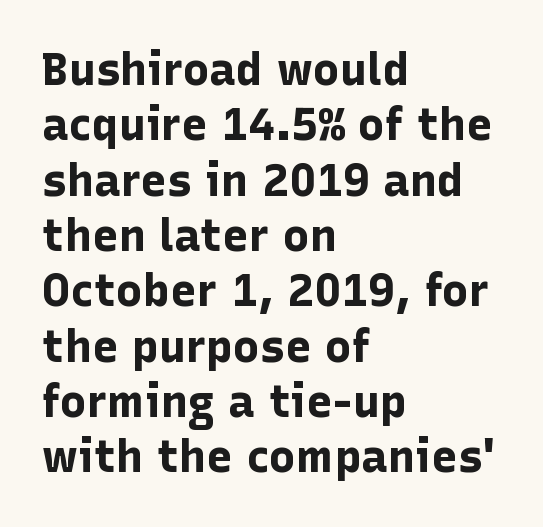
The image shows 45 px bold sans-serif type, upright; set left-aligned, line spacing 1.23x, normal letter spacing, not underlined; low stroke contrast and a medium x-height.
